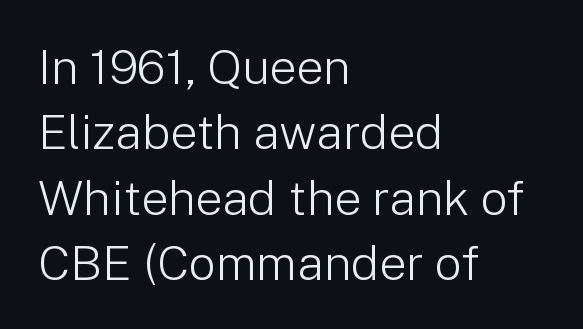
Q: Is the text bold? A: No.
Q: Is the text italic (slanted)? A: No, it is upright.
Q: Is the typeface a serif or a sans-serif typeface? A: Sans-serif.
Q: Is the text underlined? A: No.
Q: How is the paragraph aligned? A: Left-aligned.
Q: Is the spacing between letters normal or unusually wide? A: Normal.
Q: Is the spacing between lines tight, normal or loose? A: Normal.
Q: Width (condensed, normal, or wide)? A: Normal.
Q: Stroke contrast? A: Low.
Q: x-height? A: Medium.
Q: Monospaced? A: No.
